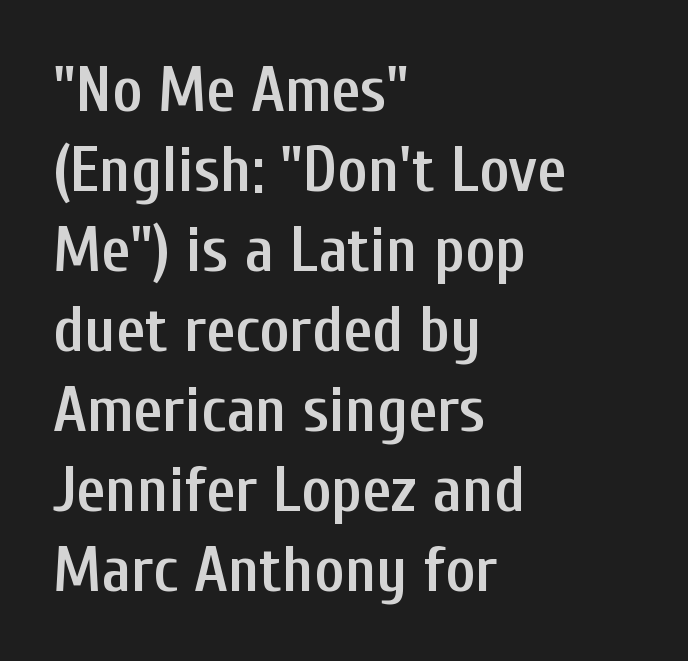
Q: Is the text bold? A: Semi-bold.
Q: Is the text italic (slanted)? A: No, it is upright.
Q: Is the typeface a serif or a sans-serif typeface? A: Sans-serif.
Q: Is the text underlined? A: No.
Q: How is the paragraph aligned? A: Left-aligned.
Q: Is the spacing between letters normal or unusually wide? A: Normal.
Q: Is the spacing between lines tight, normal or loose? A: Normal.
Q: Width (condensed, normal, or wide)? A: Condensed.
Q: Stroke contrast? A: Low.
Q: x-height? A: Medium.
Q: Monospaced? A: No.
